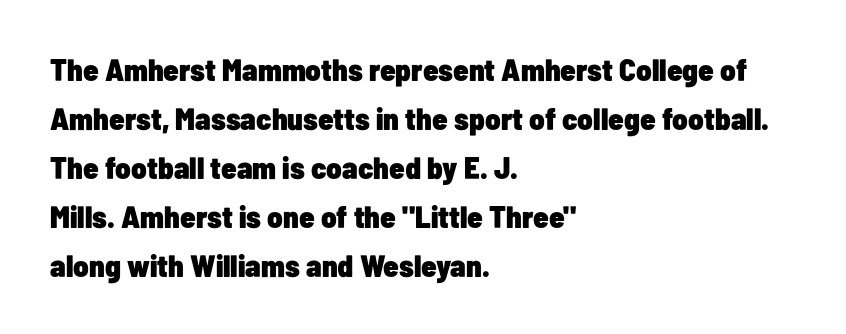
Regarding serifs, this sample does without them. The passage shown has conventional tracking throughout. Horizontally, the lines are justified to the leading edge only. You could not count columns in this text — the font is proportionally spaced. Evenly set lines give the paragraph a standard silhouette. Descender tails drop into unmarked territory.
